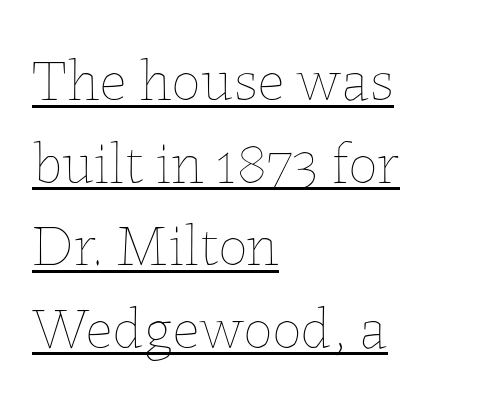
{"italic": "no", "bold": "no", "weight": "thin", "width": "normal", "stroke_contrast": "low", "x_height": "medium", "monospaced": "no", "underline": "yes", "align": "left", "line_spacing": "normal", "line_spacing_ratio": 1.4, "letter_spacing": "normal", "letter_spacing_em": 0.0, "glyph_px": 59}
